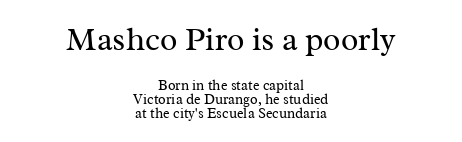
The glyphs in this specimen are seriffed. Type without underlining. Tracking value appears to be zero — textbook default spacing. The rendering shrinks the type as you move from the upper chunk to the lower.
